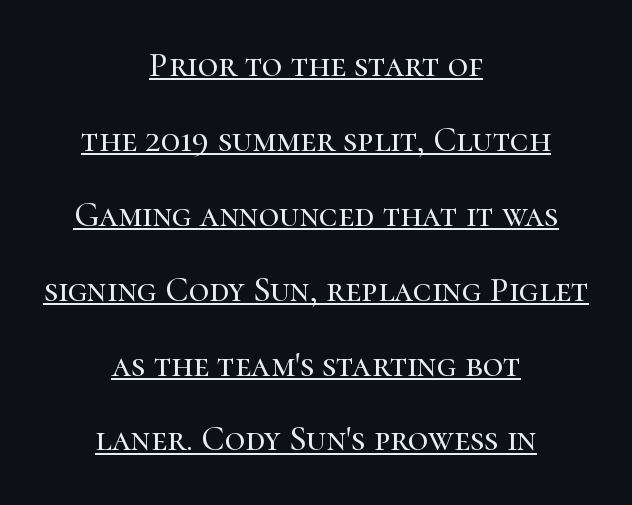
{"serif": "yes", "italic": "no", "width": "normal", "stroke_contrast": "high", "x_height": "medium", "monospaced": "no", "underline": "yes", "align": "center", "line_spacing": "loose", "line_spacing_ratio": 2.14, "letter_spacing": "normal", "letter_spacing_em": 0.0, "glyph_px": 35}
